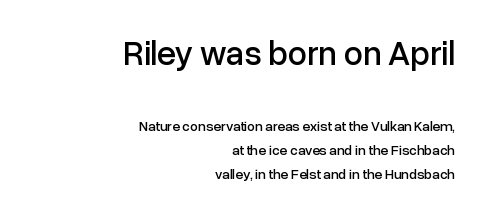
The image shows 34 px sans-serif type, upright; set right-aligned, line spacing 1.73x, normal letter spacing, not underlined; the first (top) block is 2.43x larger; low stroke contrast and a medium x-height.
